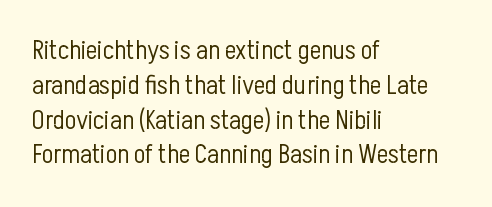
{"italic": "no", "bold": "no", "underline": "no", "align": "left", "line_spacing": "normal", "line_spacing_ratio": 1.29, "letter_spacing": "normal", "letter_spacing_em": 0.0, "glyph_px": 27}
